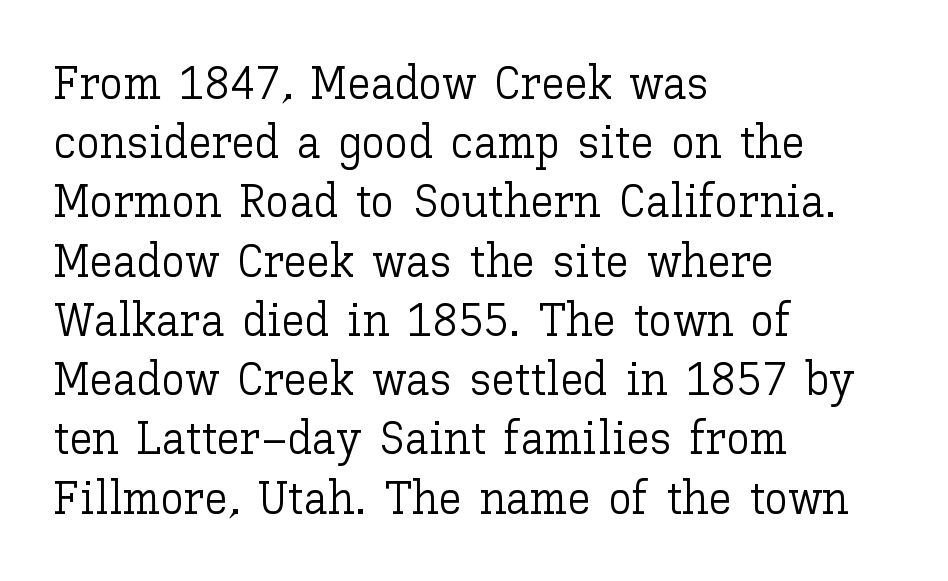
The image shows 47 px light type, upright; set left-aligned, normal line spacing (1.26x), normal letter spacing, not underlined; low stroke contrast and a medium x-height.
